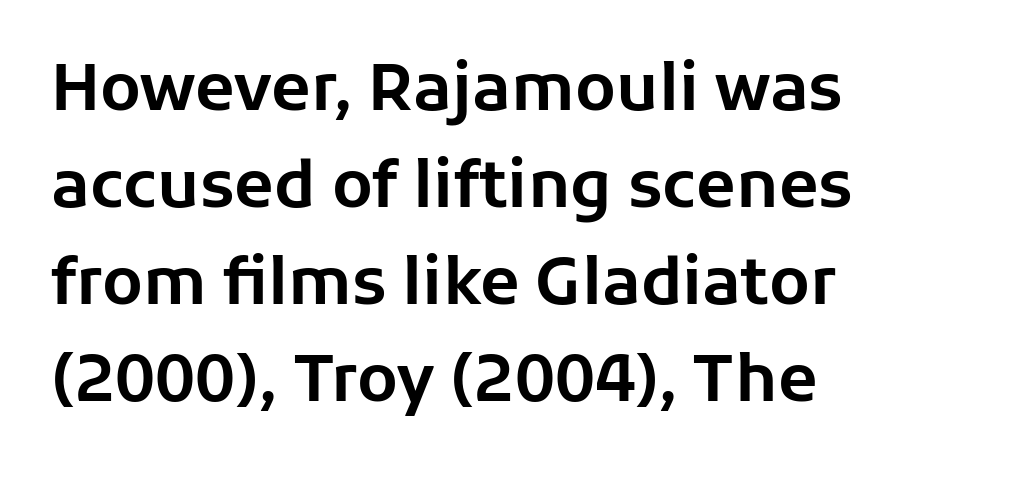
The image shows 65 px sans-serif type, upright; set left-aligned, normal line spacing (1.49x), normal letter spacing, not underlined; low stroke contrast and a medium x-height.
